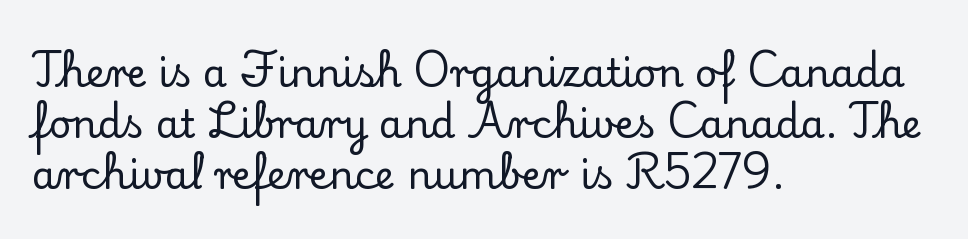
A clean baseline with only descenders dipping below it. Caption: standard tracking, unaltered. Line beginnings align vertically; line endings do not. The rendering uses a moderate line-height, typical for paragraphs. Here the designer chose a conventional face with non-uniform glyph widths. The typeface chosen for these lines features serifs.
